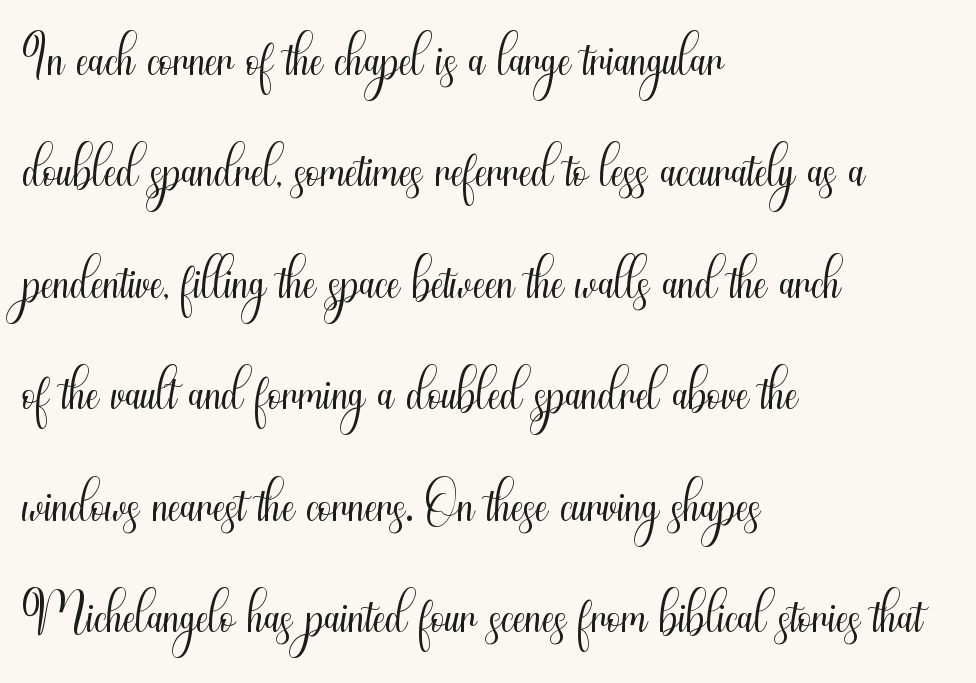
Q: Is the text bold? A: No.
Q: Is the text italic (slanted)? A: Yes.
Q: Is the typeface a serif or a sans-serif typeface? A: Sans-serif.
Q: Is the text underlined? A: No.
Q: How is the paragraph aligned? A: Left-aligned.
Q: Is the spacing between letters normal or unusually wide? A: Normal.
Q: Is the spacing between lines tight, normal or loose? A: Normal.
Q: Width (condensed, normal, or wide)? A: Condensed.
Q: Stroke contrast? A: Medium.
Q: x-height? A: Small.
Q: Monospaced? A: No.
